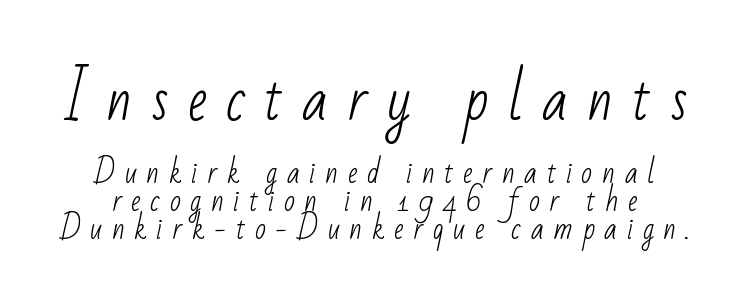
Q: Is the text bold? A: No.
Q: Is the typeface a serif or a sans-serif typeface? A: Sans-serif.
Q: Is the text underlined? A: No.
Q: How is the paragraph aligned? A: Centered.
Q: Is the spacing between letters normal or unusually wide? A: Unusually wide.
Q: Is the spacing between lines tight, normal or loose? A: Tight.
Q: Which block of text is set in a larger size, the first (top) or the second (bottom)? A: The first (top) one.
Q: Width (condensed, normal, or wide)? A: Condensed.
Q: Stroke contrast? A: Low.
Q: x-height? A: Small.
Q: Monospaced? A: No.
